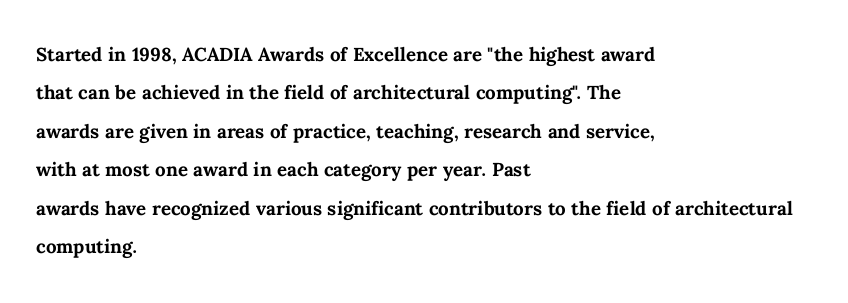
Here the glyphs are tracked normally, forming tight word shapes. Does the weight exceed regular? Yes, all the way to bold. The text block is weighted toward the left margin, trailing off unevenly rightward. Style check: upright. Notice how descenders clear the ascenders below comfortably — that's standard leading. Glance below the letters and you will spot only blank space.
